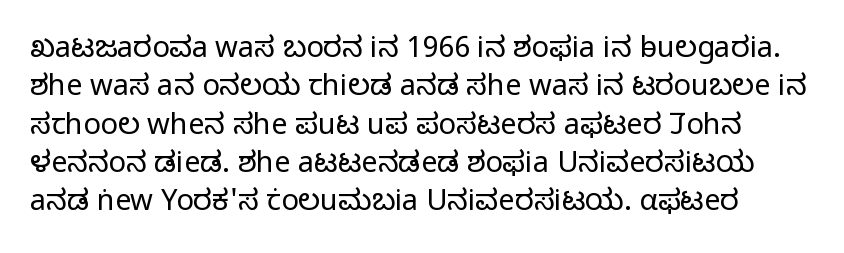
The face used here is a sans, in the tradition of grotesques and geometrics. This reads as an unemphasized weight, regular at the heaviest. Looks like regular typesetting: each glyph gets only the width it needs. This is the regular roman posture of the typeface. Default kerning and tracking; the words read as compact shapes.
